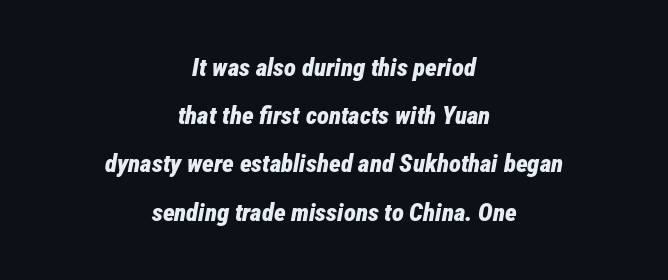
The block of text is sparse from top to bottom, with ample space between rows. Style check: oblique. One-word summary of the alignment: center. Honestly, there is no underline to notice here at all. Set as a true bold cut, around the 700 mark. The line texture is even and compact thanks to regular tracking.
